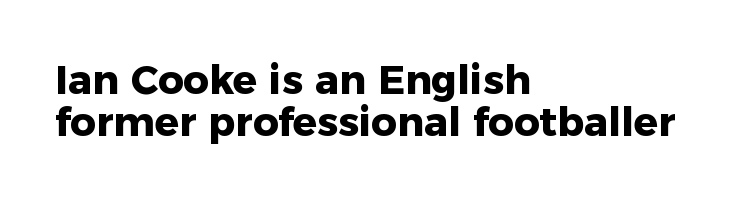
These lines keep a tight, regular rhythm from letter to letter. All the whitespace from short lines collects on the right. Here the designer chose a conventional face with non-uniform glyph widths. Successive baselines arrive quickly, one right under another. Compared with an ordinary text face, these strokes are far heavier — a full bold.
